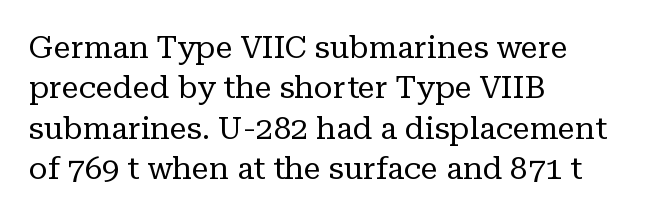
The image shows 31 px regular-weight serif type, upright; set left-aligned, normal line spacing (1.3x), normal letter spacing, not underlined; low stroke contrast and a medium x-height.
